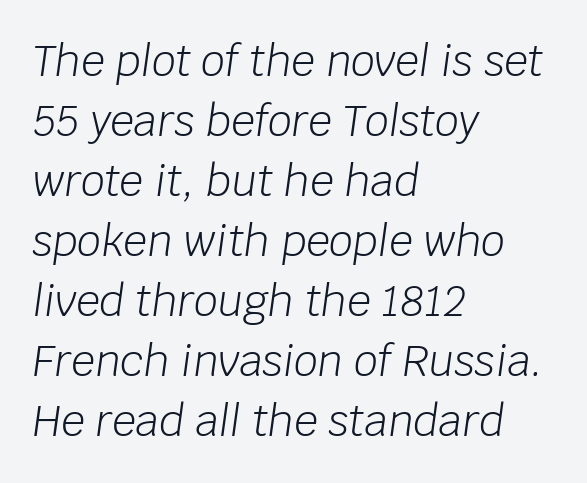
Q: Is the text bold? A: No.
Q: Is the text italic (slanted)? A: Yes, it leans right by about 8 degrees.
Q: Is the text underlined? A: No.
Q: How is the paragraph aligned? A: Left-aligned.
Q: Is the spacing between letters normal or unusually wide? A: Normal.
Q: Is the spacing between lines tight, normal or loose? A: Normal.
Q: Width (condensed, normal, or wide)? A: Normal.
Q: Stroke contrast? A: Low.
Q: x-height? A: Large.
Q: Monospaced? A: No.
